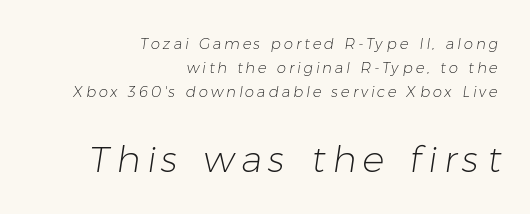
Q: Is the text bold? A: No.
Q: Is the typeface a serif or a sans-serif typeface? A: Sans-serif.
Q: Is the text underlined? A: No.
Q: How is the paragraph aligned? A: Right-aligned.
Q: Is the spacing between lines tight, normal or loose? A: Normal.
Q: Which block of text is set in a larger size, the first (top) or the second (bottom)? A: The second (bottom) one.
Q: Width (condensed, normal, or wide)? A: Normal.
Q: Stroke contrast? A: Low.
Q: x-height? A: Medium.
Q: Monospaced? A: No.
